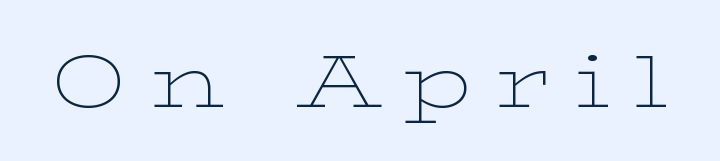
{"serif": "yes", "italic": "no", "bold": "no", "weight": "thin", "width": "wide", "stroke_contrast": "low", "x_height": "medium", "monospaced": "no", "underline": "no", "letter_spacing": "wide", "letter_spacing_em": 0.31, "glyph_px": 75}
